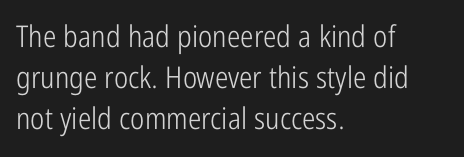
The image shows 30 px light, condensed sans-serif type, upright; set left-aligned, normal line spacing (1.37x), normal letter spacing, not underlined; low stroke contrast and a medium x-height.
